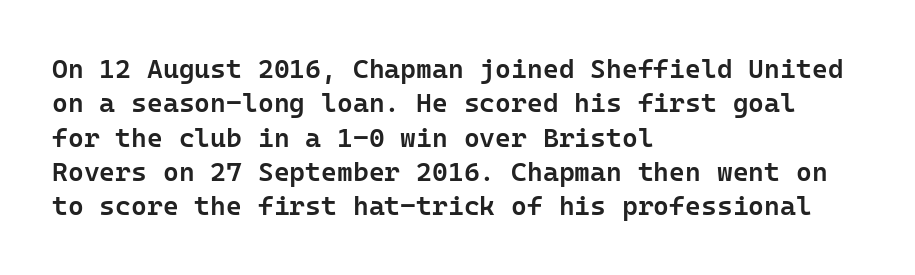
Q: Is the text bold? A: Semi-bold.
Q: Is the text italic (slanted)? A: No, it is upright.
Q: Is the text underlined? A: No.
Q: How is the paragraph aligned? A: Left-aligned.
Q: Is the spacing between letters normal or unusually wide? A: Normal.
Q: Is the spacing between lines tight, normal or loose? A: Normal.
